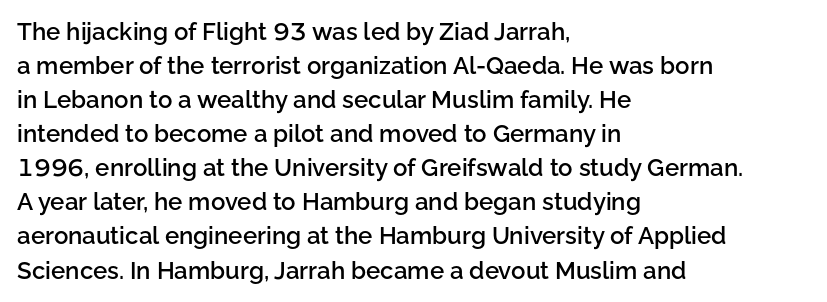
The image shows 24 px text type, upright; set left-aligned, normal line spacing (1.42x), normal letter spacing, not underlined.
